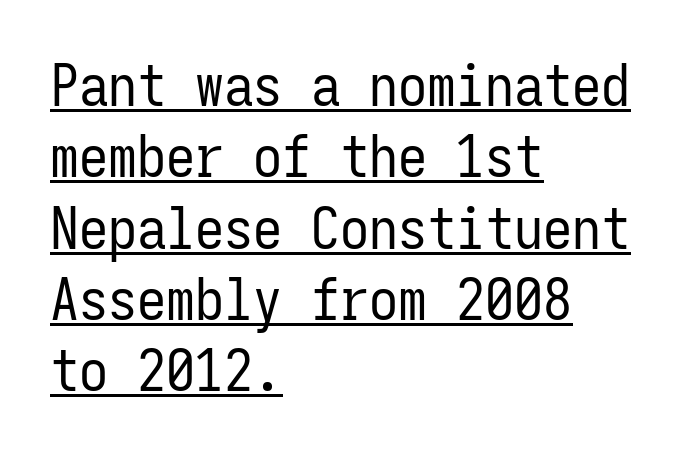
The image shows 58 px regular-weight, condensed sans-serif type, upright, monospaced; set left-aligned, line spacing 1.23x, normal letter spacing, underlined; low stroke contrast and a medium x-height.
